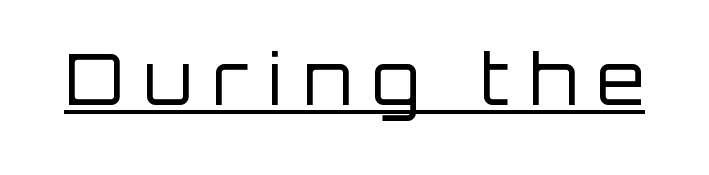
The image shows 70 px regular-weight sans-serif type, upright; set unusually wide letter spacing (+0.29 em), underlined; low stroke contrast and a large x-height.
